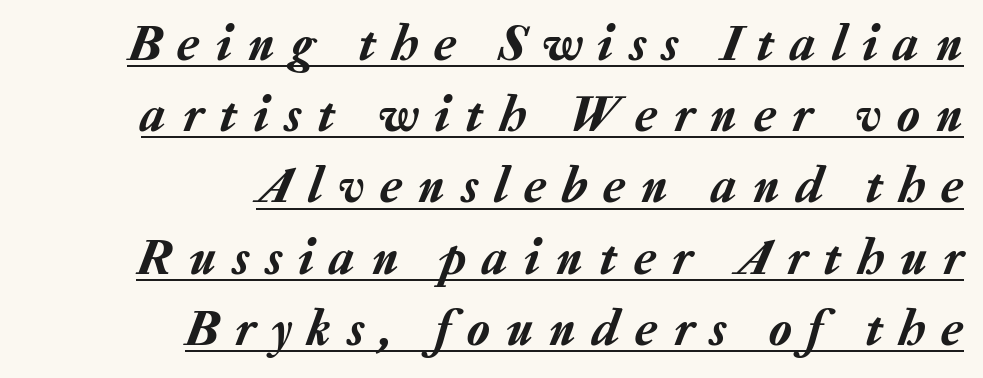
Is the type slanted? Yes — the strokes lean at a clear angle. The letters are spread apart with noticeably loose tracking. The rendering uses natural spacing where letterforms have individual widths. Glance below the letters and you will spot a drawn line. The block of text has a typical density, with ordinary space between rows. These lines stack with their right ends in a neat column.
